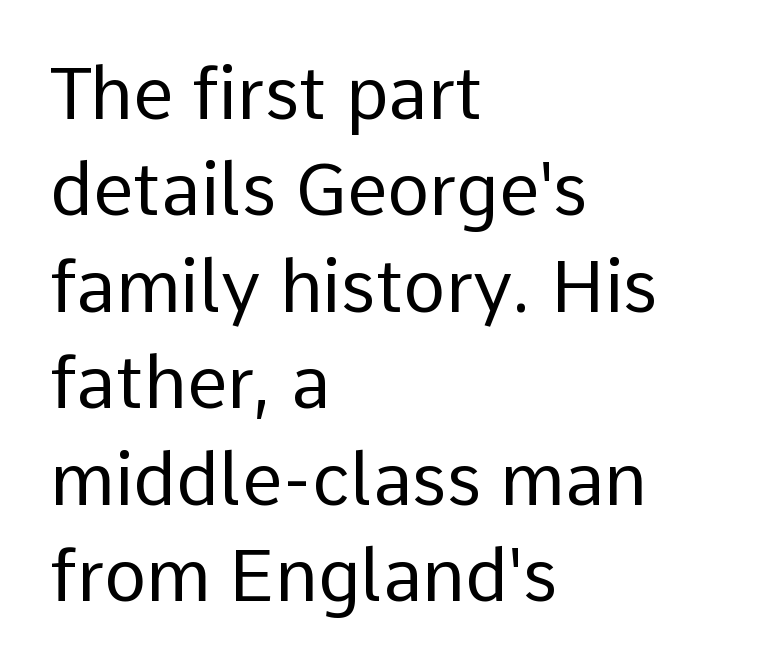
{"serif": "no", "italic": "no", "bold": "no", "weight": "regular", "width": "normal", "stroke_contrast": "low", "x_height": "medium", "monospaced": "no", "underline": "no", "align": "left", "line_spacing": "normal", "line_spacing_ratio": 1.34, "letter_spacing": "normal", "letter_spacing_em": 0.0, "glyph_px": 72}
